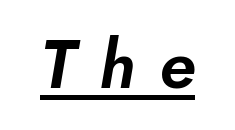
The image shows 67 px sans-serif type; set unusually wide letter spacing (+0.36 em), underlined; low stroke contrast and a small x-height.
